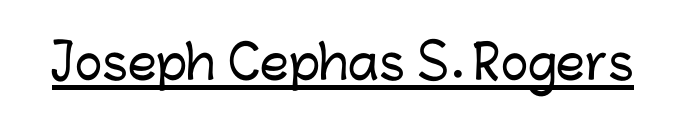
Q: Is the text italic (slanted)? A: No, it is upright.
Q: Is the typeface a serif or a sans-serif typeface? A: Sans-serif.
Q: Is the text underlined? A: Yes.
Q: Is the spacing between letters normal or unusually wide? A: Normal.
Q: Width (condensed, normal, or wide)? A: Normal.
Q: Stroke contrast? A: Low.
Q: x-height? A: Medium.
Q: Monospaced? A: No.
